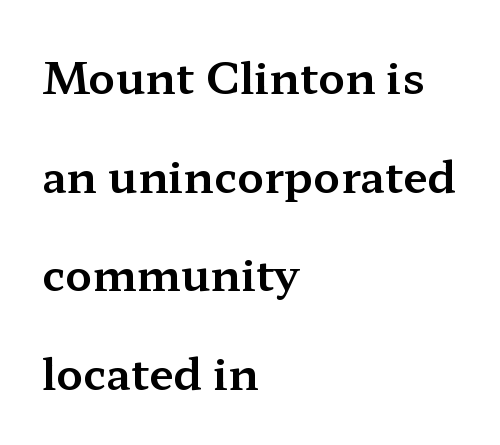
Q: Is the text italic (slanted)? A: No, it is upright.
Q: Is the typeface a serif or a sans-serif typeface? A: Serif.
Q: Is the text underlined? A: No.
Q: How is the paragraph aligned? A: Left-aligned.
Q: Is the spacing between letters normal or unusually wide? A: Normal.
Q: Is the spacing between lines tight, normal or loose? A: Loose.
Q: Width (condensed, normal, or wide)? A: Wide.
Q: Stroke contrast? A: Medium.
Q: x-height? A: Medium.
Q: Monospaced? A: No.
